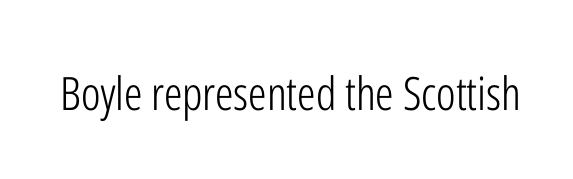
The image shows 46 px light, condensed sans-serif type, upright; set normal letter spacing, not underlined; low stroke contrast and a medium x-height.
